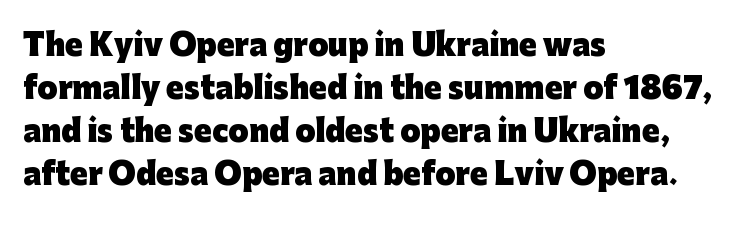
The image shows 29 px heavy sans-serif type, upright; set left-aligned, normal line spacing (1.48x), normal letter spacing, not underlined; low stroke contrast and a medium x-height.
